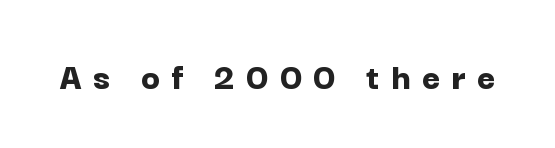
Beneath every word, the page is bare. These words are printed bold, with thick strokes throughout. Someone cranked the tracking dial way up on this one. Spacing verdict: proportional, widths tailored to each character. Stroke terminals: plain, sans-serif. If you drew a line through each stem, it would be perfectly vertical.
